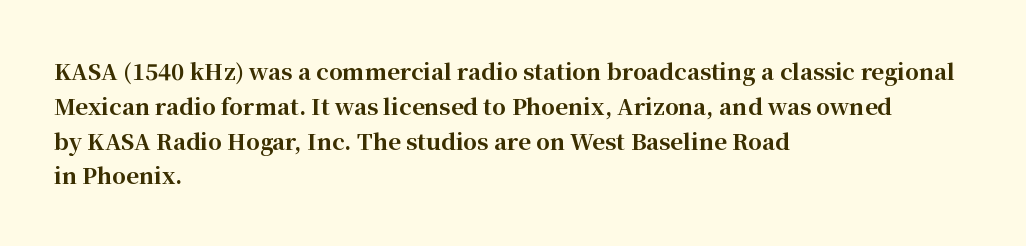
The image shows 22 px bold type, upright; set left-aligned, normal line spacing (1.58x), normal letter spacing, not underlined.
